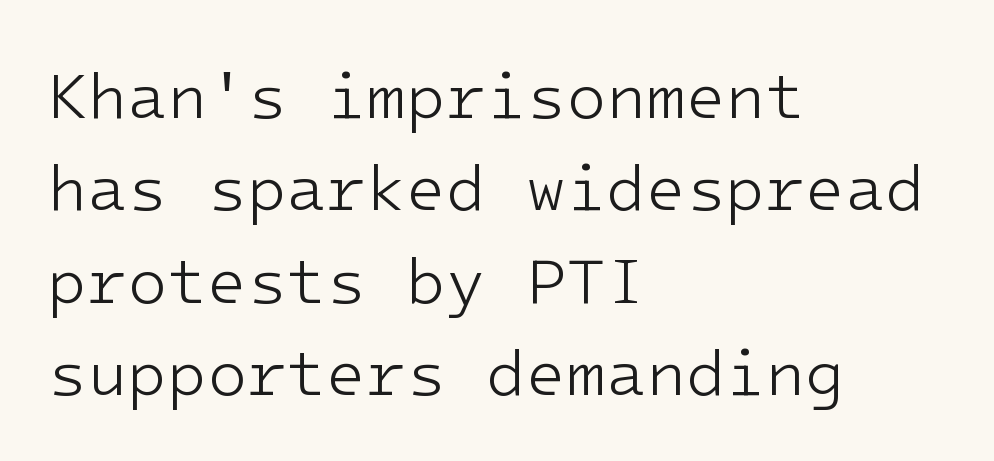
Q: Is the text bold? A: No.
Q: Is the text italic (slanted)? A: No, it is upright.
Q: Is the typeface a serif or a sans-serif typeface? A: Sans-serif.
Q: Is the text underlined? A: No.
Q: How is the paragraph aligned? A: Left-aligned.
Q: Is the spacing between letters normal or unusually wide? A: Normal.
Q: Is the spacing between lines tight, normal or loose? A: Normal.
Q: Width (condensed, normal, or wide)? A: Normal.
Q: Stroke contrast? A: Low.
Q: x-height? A: Medium.
Q: Monospaced? A: Yes.
